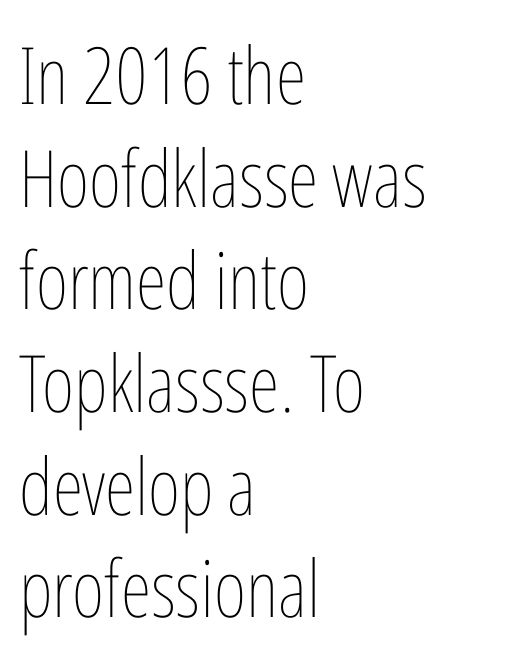
{"italic": "no", "bold": "no", "weight": "thin", "width": "condensed", "stroke_contrast": "low", "x_height": "medium", "monospaced": "no", "underline": "no", "align": "left", "line_spacing": "normal", "line_spacing_ratio": 1.3, "letter_spacing": "normal", "letter_spacing_em": 0.0, "glyph_px": 79}
